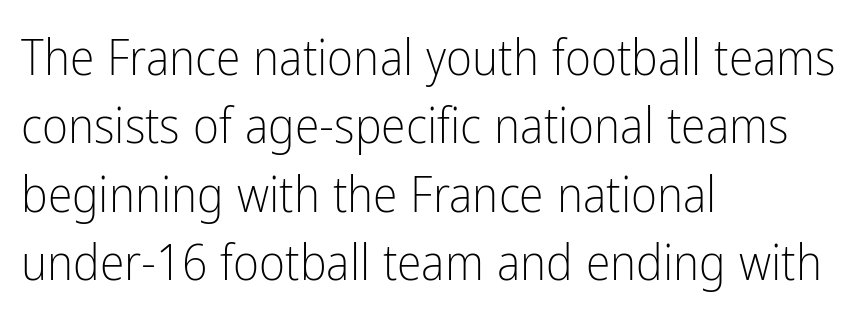
{"serif": "no", "italic": "no", "bold": "no", "weight": "light", "width": "condensed", "stroke_contrast": "low", "x_height": "medium", "monospaced": "no", "underline": "no", "align": "left", "line_spacing": "normal", "line_spacing_ratio": 1.37, "letter_spacing": "normal", "letter_spacing_em": 0.0, "glyph_px": 50}
